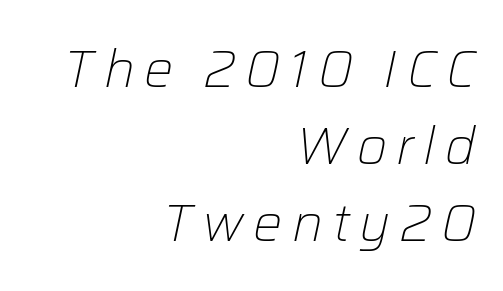
This sample has the flowing, uneven cadence of proportional lettering. A bare baseline throughout the passage. The lettering tilts uniformly, giving the passage an italic look. The typeface has the unassuming heft of standard copy or less. The typesetter chose a ragged-left arrangement here.
